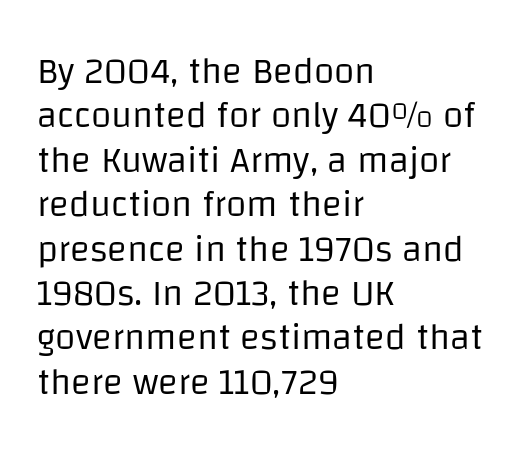
The image shows 37 px regular-weight sans-serif type, upright; set left-aligned, line spacing 1.2x, normal letter spacing, not underlined; low stroke contrast and a large x-height.
